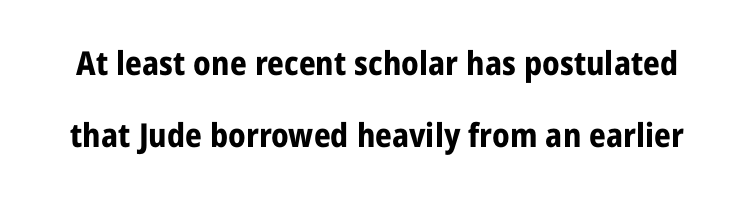
{"serif": "no", "italic": "no", "bold": "yes", "weight": "bold", "width": "normal", "stroke_contrast": "low", "x_height": "medium", "monospaced": "no", "underline": "no", "line_spacing": "loose", "line_spacing_ratio": 2.17, "letter_spacing": "normal", "letter_spacing_em": 0.0, "glyph_px": 33}
